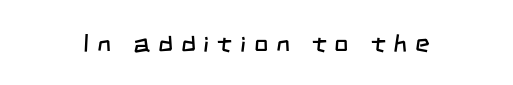
Q: Is the text bold? A: No.
Q: Is the text underlined? A: No.
Q: Is the spacing between letters normal or unusually wide? A: Unusually wide.
